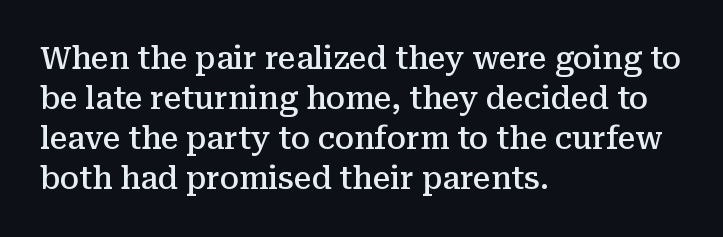
{"serif": "yes", "italic": "no", "bold": "semi", "weight": "semibold", "width": "normal", "stroke_contrast": "medium", "x_height": "medium", "monospaced": "no", "underline": "no", "align": "left", "line_spacing": "normal", "line_spacing_ratio": 1.29, "letter_spacing": "normal", "letter_spacing_em": 0.0, "glyph_px": 31}
